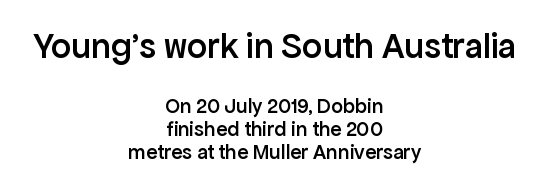
Q: Is the text bold? A: Semi-bold.
Q: Is the text italic (slanted)? A: No, it is upright.
Q: Is the typeface a serif or a sans-serif typeface? A: Sans-serif.
Q: Is the text underlined? A: No.
Q: How is the paragraph aligned? A: Centered.
Q: Is the spacing between letters normal or unusually wide? A: Normal.
Q: Is the spacing between lines tight, normal or loose? A: Tight.
Q: Which block of text is set in a larger size, the first (top) or the second (bottom)? A: The first (top) one.
Q: Width (condensed, normal, or wide)? A: Normal.
Q: Stroke contrast? A: Low.
Q: x-height? A: Medium.
Q: Monospaced? A: No.
